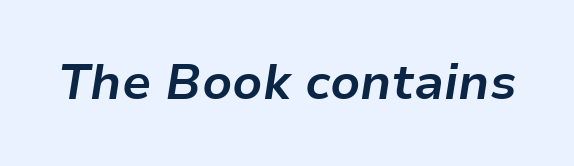
Words appear dense and cohesive because spacing is normal. The face used here has a pronounced slope to its letters. The passage shown is typed in a proportional face where columns would drift. The space directly below the letters is spotless.
